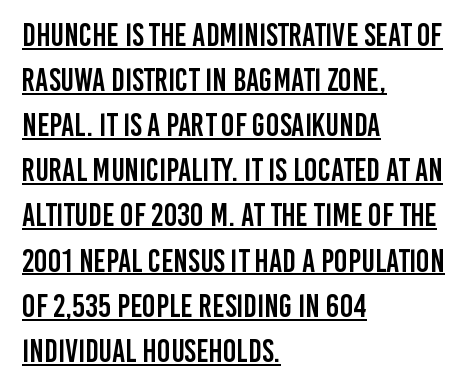
The type family on display is of the sans-serif kind. Here the designer chose a conventional face with non-uniform glyph widths. Style check: upright. Characters follow at the spacing the type designer built in. The rows are spaced the way most documents space them. Caption: multi-line text, flush left, ragged right.
